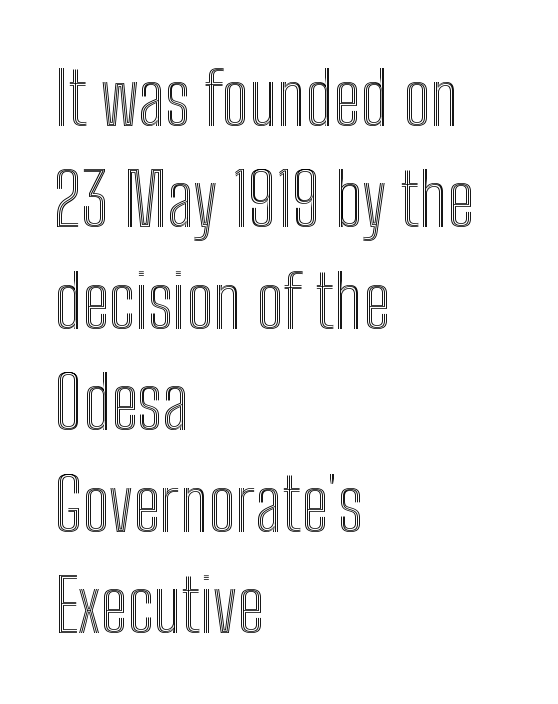
The image shows 73 px condensed type, upright; set left-aligned, normal line spacing (1.39x), normal letter spacing, not underlined; a medium x-height.
